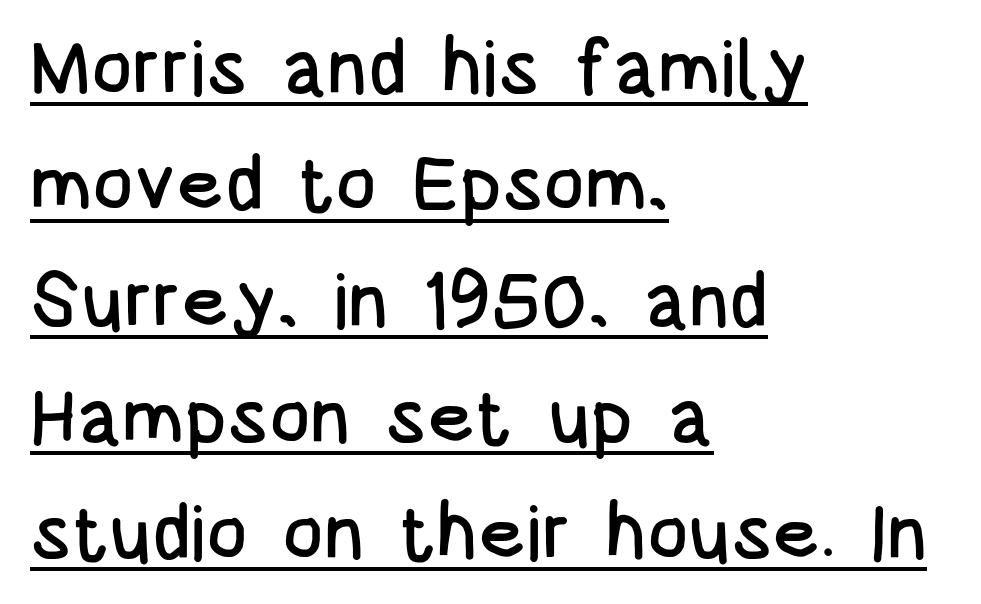
{"serif": "no", "italic": "no", "width": "condensed", "stroke_contrast": "low", "x_height": "large", "monospaced": "no", "underline": "yes", "align": "left", "line_spacing": "normal", "line_spacing_ratio": 1.51, "letter_spacing": "normal", "letter_spacing_em": 0.0, "glyph_px": 77}
